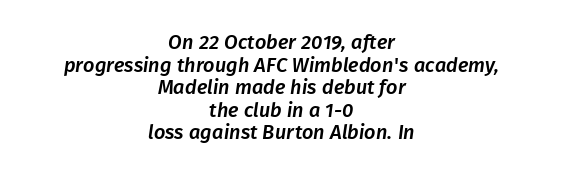
{"underline": "no", "align": "center", "line_spacing": "tight", "line_spacing_ratio": 1.13, "letter_spacing": "normal", "letter_spacing_em": 0.0, "glyph_px": 20}
